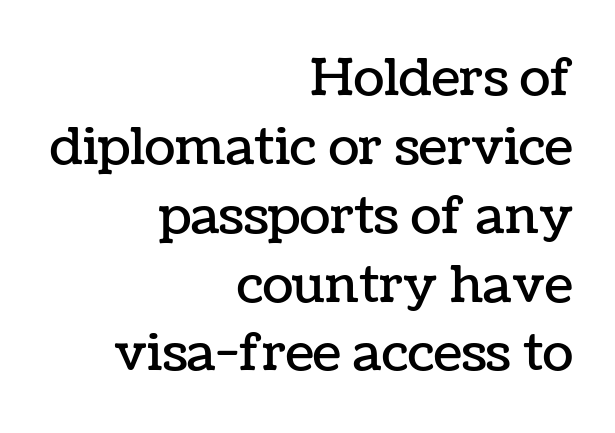
{"italic": "no", "width": "normal", "stroke_contrast": "low", "x_height": "medium", "monospaced": "no", "underline": "no", "align": "right", "line_spacing": "normal", "line_spacing_ratio": 1.35, "letter_spacing": "normal", "letter_spacing_em": 0.0, "glyph_px": 51}
